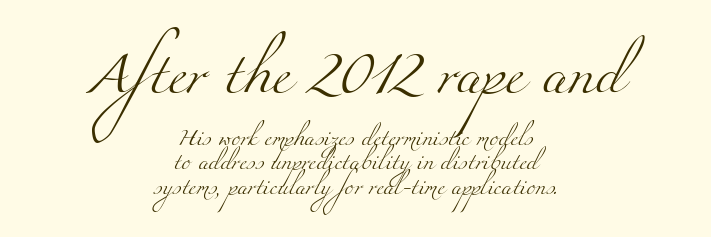
{"bold": "no", "weight": "light", "width": "wide", "stroke_contrast": "medium", "x_height": "small", "monospaced": "no", "underline": "no", "align": "center", "line_spacing": "normal", "line_spacing_ratio": 1.45, "letter_spacing": "normal", "letter_spacing_em": 0.0, "larger_block": "first", "size_ratio": 2.53, "glyph_px": 43}
